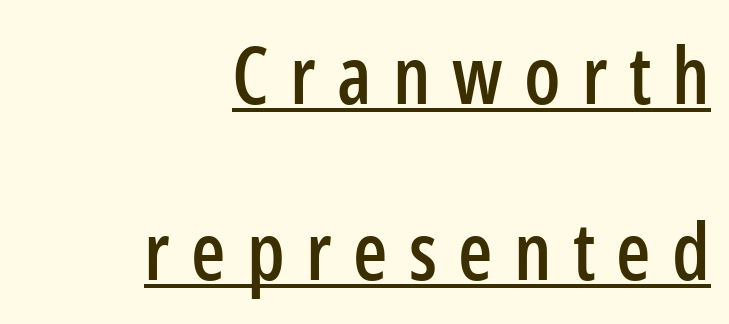
The image shows 79 px condensed sans-serif type, upright; set right-aligned, loose line spacing (2.23x), unusually wide letter spacing (+0.27 em), underlined; low stroke contrast and a medium x-height.
